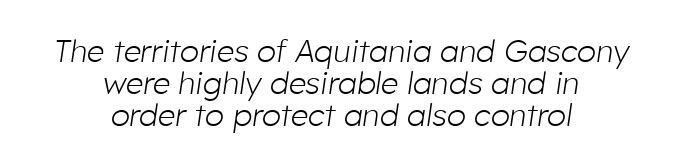
{"italic": "yes", "lean": "right", "slant_degrees": 8, "bold": "no", "weight": "light", "width": "normal", "stroke_contrast": "low", "x_height": "medium", "monospaced": "no", "underline": "no", "align": "center", "line_spacing": "tight", "line_spacing_ratio": 1.04, "letter_spacing": "normal", "letter_spacing_em": 0.0, "glyph_px": 31}
